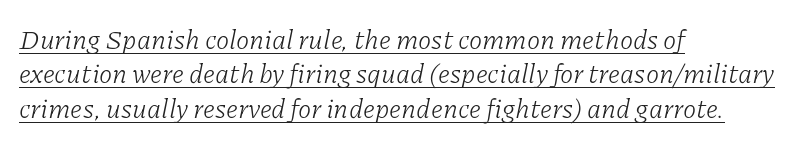
{"italic": "yes", "lean": "right", "slant_degrees": 11, "bold": "no", "underline": "yes", "align": "left", "line_spacing": "normal", "line_spacing_ratio": 1.27, "letter_spacing": "normal", "letter_spacing_em": 0.0, "glyph_px": 27}
